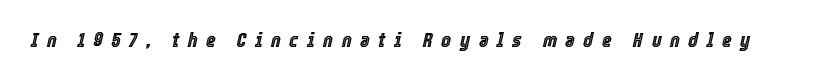
The image shows 21 px text type, italic (leaning right); set unusually wide letter spacing (+0.4 em), not underlined.
